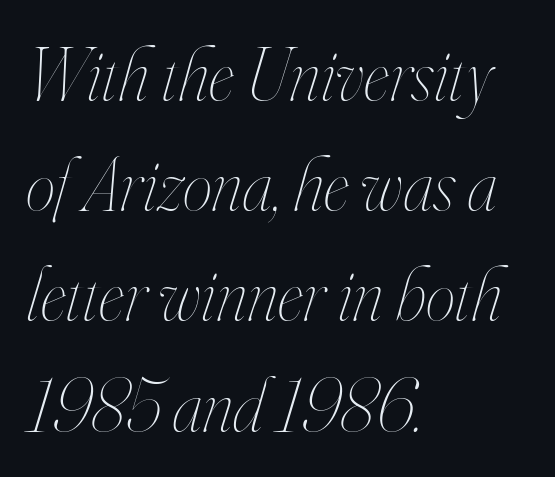
The image shows 75 px thin, condensed type, italic (leaning right); set left-aligned, normal line spacing (1.47x), normal letter spacing, not underlined; high stroke contrast and a small x-height.
